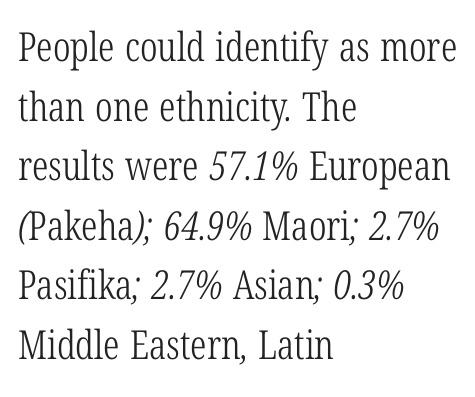
On a weight scale, this lands at 450 or below. Each letter keeps its own natural width here, so spacing adapts to shape. Interline gaps are of average width in this sample. The baseline area is clear. This sample uses plain, unmodified letter spacing. In CSS terms this would be text-align: left.
